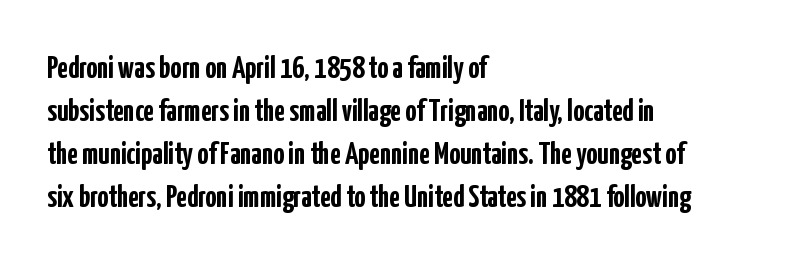
Q: Is the text bold? A: Yes.
Q: Is the text italic (slanted)? A: No, it is upright.
Q: Is the typeface a serif or a sans-serif typeface? A: Sans-serif.
Q: Is the text underlined? A: No.
Q: How is the paragraph aligned? A: Left-aligned.
Q: Is the spacing between letters normal or unusually wide? A: Normal.
Q: Is the spacing between lines tight, normal or loose? A: Normal.
Q: Width (condensed, normal, or wide)? A: Condensed.
Q: Stroke contrast? A: Low.
Q: x-height? A: Medium.
Q: Monospaced? A: No.
